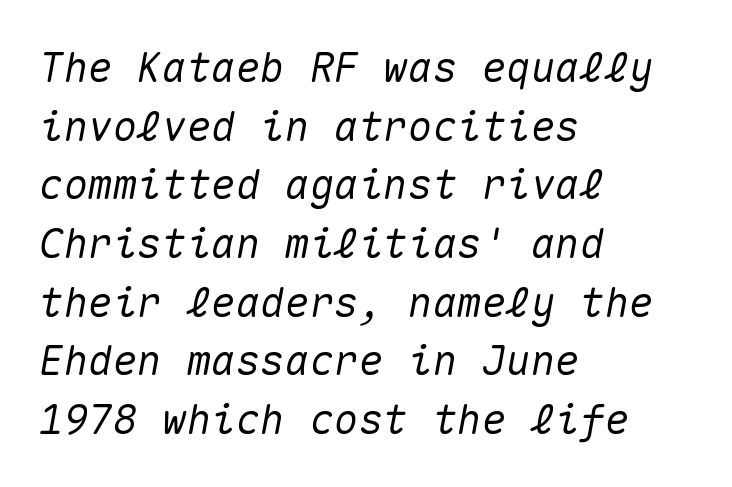
Q: Is the text italic (slanted)? A: Yes, it leans right by about 10 degrees.
Q: Is the text underlined? A: No.
Q: How is the paragraph aligned? A: Left-aligned.
Q: Is the spacing between letters normal or unusually wide? A: Normal.
Q: Is the spacing between lines tight, normal or loose? A: Normal.
Q: Width (condensed, normal, or wide)? A: Normal.
Q: Stroke contrast? A: Medium.
Q: x-height? A: Medium.
Q: Monospaced? A: Yes.
